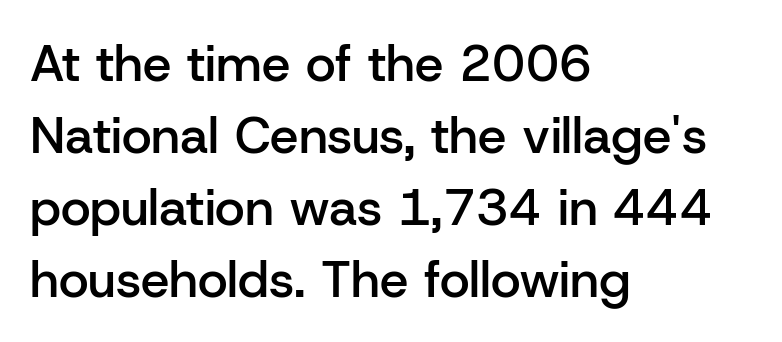
The words here are not underlined. Examine the stroke ends and you'll find no serifs. The letters are semibold — heavier than regular but short of a full bold. These lines are rendered in a variable-pitch font. Every character sits straight up, as roman type does.
